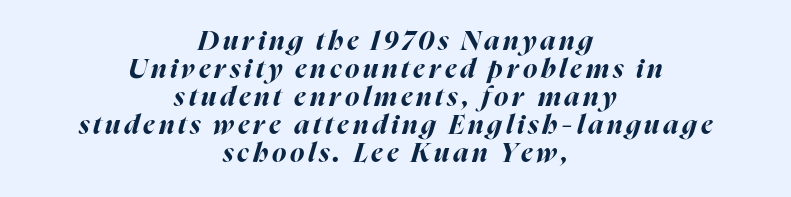
{"italic": "yes", "lean": "right", "slant_degrees": 16, "bold": "yes", "underline": "no", "align": "center", "line_spacing": "tight", "line_spacing_ratio": 1.04, "glyph_px": 27}
